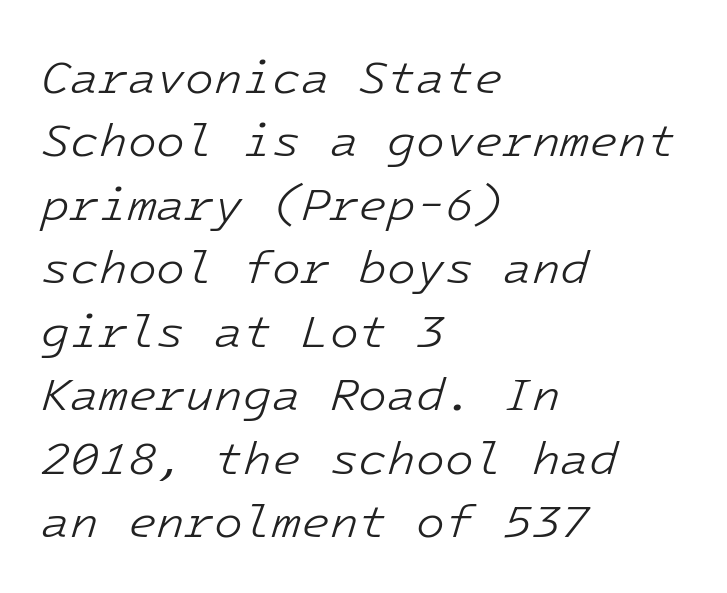
{"italic": "yes", "lean": "right", "slant_degrees": 16, "bold": "no", "weight": "light", "width": "normal", "stroke_contrast": "low", "x_height": "medium", "monospaced": "yes", "underline": "no", "align": "left", "line_spacing": "normal", "line_spacing_ratio": 1.35, "letter_spacing": "normal", "letter_spacing_em": 0.0, "glyph_px": 47}
